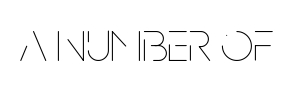
{"italic": "no", "bold": "no", "weight": "thin", "width": "condensed", "stroke_contrast": "low", "x_height": "large", "monospaced": "no", "underline": "no", "letter_spacing": "normal", "letter_spacing_em": 0.0, "glyph_px": 57}
